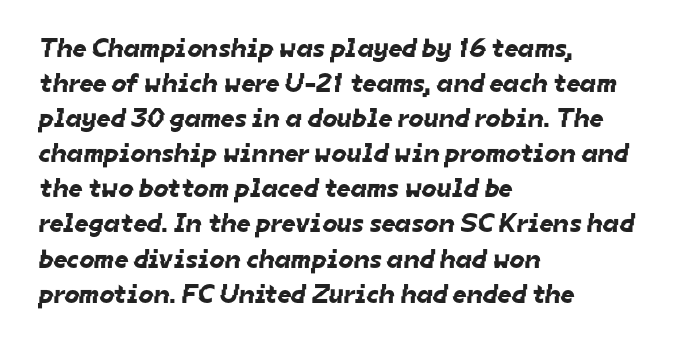
The image shows 27 px text type; set left-aligned, normal line spacing (1.3x), normal letter spacing, not underlined.
